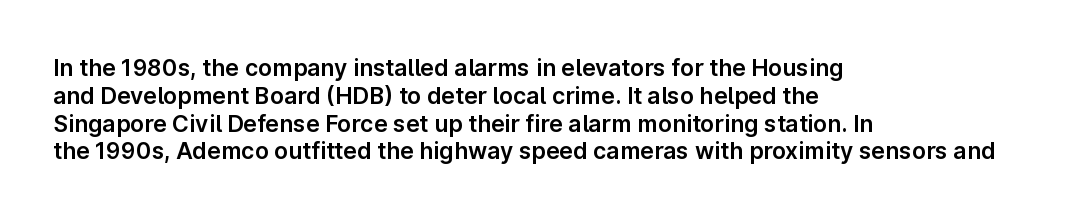
The image shows 23 px text type, upright; set left-aligned, line spacing 1.21x, normal letter spacing, not underlined.
